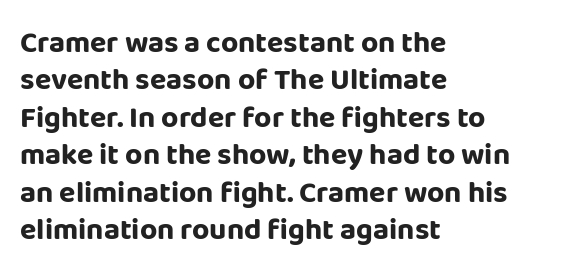
This sample is left-justified, so line endings fall wherever the words run out. Is this a fixed-width face? No — the glyphs have proportional, varying widths. Typographically, this falls in the sans-serif category. Interline gaps are of average width in this sample. A dark, heavy texture on the line: the type is bold.
